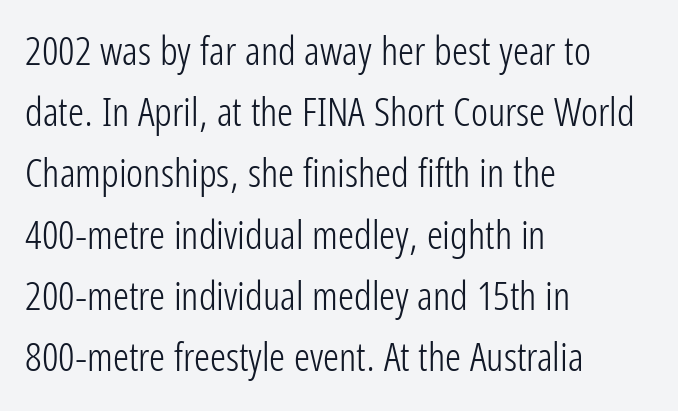
The rendering uses natural spacing where letterforms have individual widths. The passage shown stacks its lines at a standard gap. Letterform terminals end flat and unadorned throughout the passage. Lines of text with bare space underneath. Is the stroke heavy? The answer is a plain regular-or-lighter.
